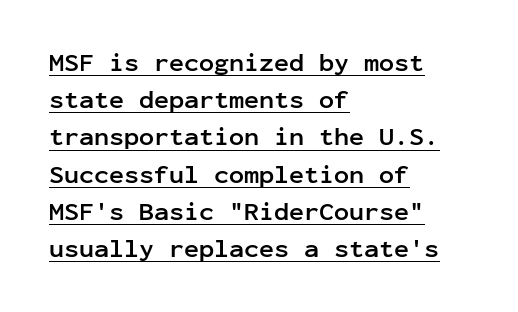
{"italic": "no", "bold": "yes", "underline": "yes", "align": "left", "line_spacing": "normal", "line_spacing_ratio": 1.49, "letter_spacing": "normal", "letter_spacing_em": 0.0, "glyph_px": 25}
